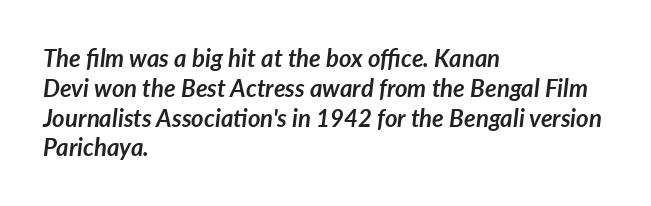
{"italic": "yes", "lean": "right", "slant_degrees": 7, "bold": "yes", "underline": "no", "align": "left", "line_spacing_ratio": 1.24, "letter_spacing": "normal", "letter_spacing_em": 0.0, "glyph_px": 24}
